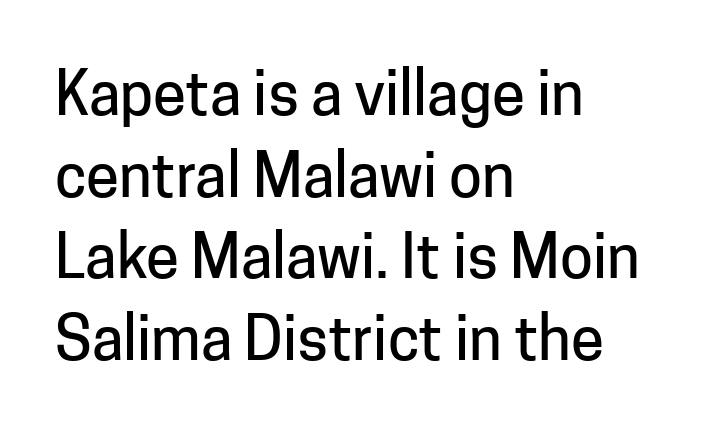
{"serif": "no", "italic": "no", "width": "normal", "stroke_contrast": "low", "x_height": "medium", "monospaced": "no", "underline": "no", "align": "left", "line_spacing": "normal", "line_spacing_ratio": 1.36, "letter_spacing": "normal", "letter_spacing_em": 0.0, "glyph_px": 60}
